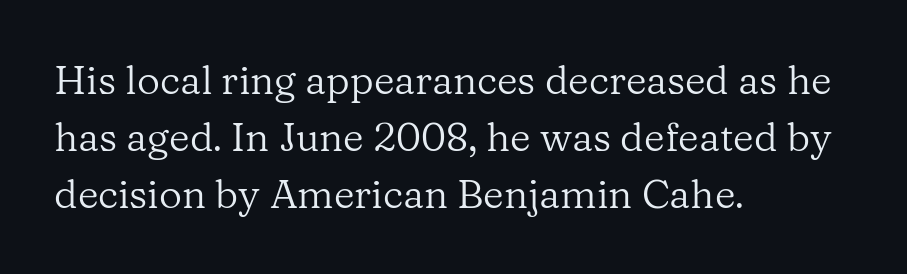
{"serif": "yes", "italic": "no", "bold": "no", "weight": "regular", "width": "normal", "stroke_contrast": "low", "x_height": "medium", "monospaced": "no", "underline": "no", "align": "left", "line_spacing": "normal", "line_spacing_ratio": 1.43, "letter_spacing": "normal", "letter_spacing_em": 0.0, "glyph_px": 40}
